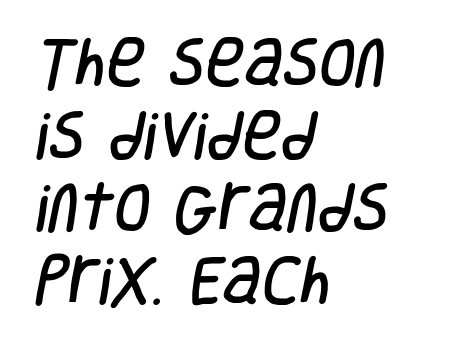
{"serif": "no", "width": "condensed", "stroke_contrast": "low", "x_height": "large", "monospaced": "no", "underline": "no", "align": "left", "line_spacing": "normal", "line_spacing_ratio": 1.37, "letter_spacing": "normal", "letter_spacing_em": 0.0, "glyph_px": 53}
